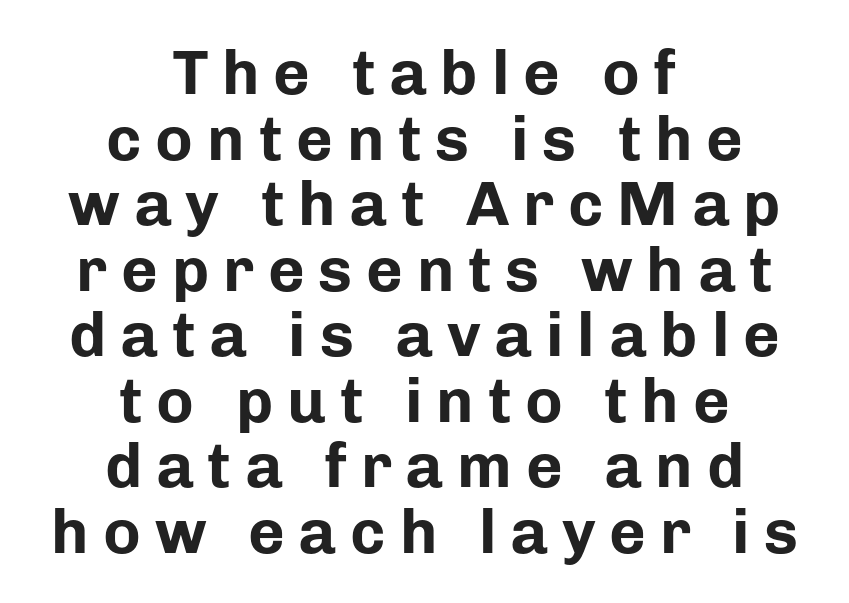
Substantial extra tracking has been applied to these lines. Reading down the block, each line starts at a different indent, mirrored at its end. These lines are rendered in a variable-pitch font. This is heavy type, rendered in bold. Observe the absence of serifs on each vertical stroke in this sample.
